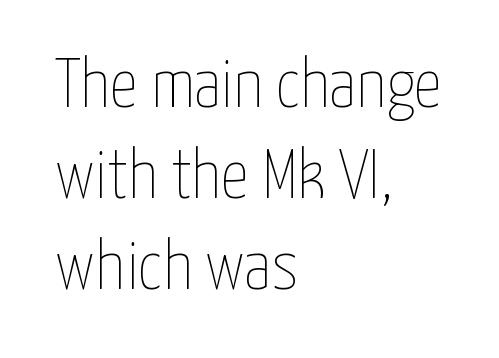
Q: Is the text bold? A: No.
Q: Is the text italic (slanted)? A: No, it is upright.
Q: Is the text underlined? A: No.
Q: How is the paragraph aligned? A: Left-aligned.
Q: Is the spacing between letters normal or unusually wide? A: Normal.
Q: Is the spacing between lines tight, normal or loose? A: Normal.
Q: Width (condensed, normal, or wide)? A: Condensed.
Q: Stroke contrast? A: Low.
Q: x-height? A: Medium.
Q: Monospaced? A: No.
